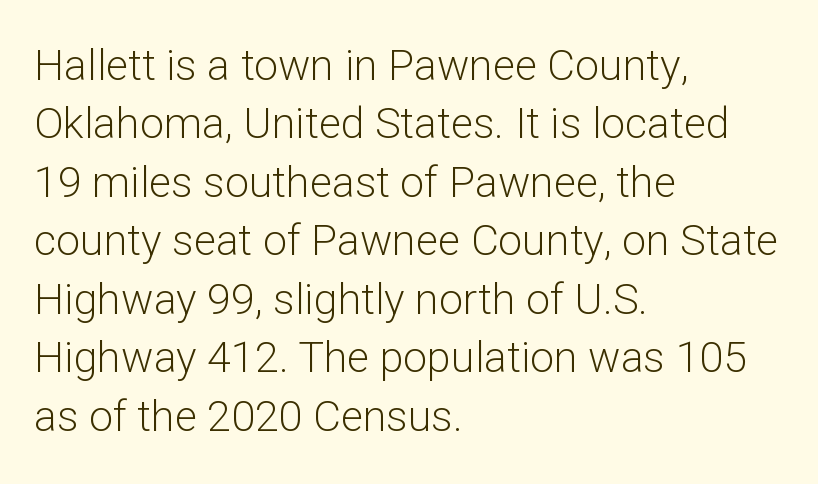
The image shows 43 px light sans-serif type, upright; set left-aligned, normal line spacing (1.36x), normal letter spacing, not underlined; low stroke contrast and a medium x-height.
